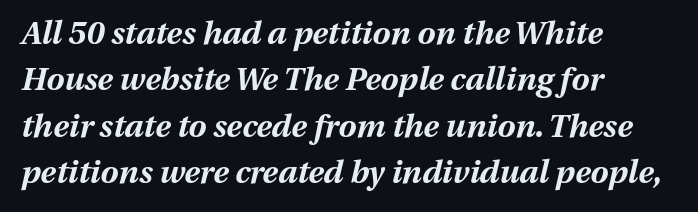
These lines are rendered in a variable-pitch font. Designer's note — italics engaged. Caption: standard tracking, unaltered. The baseline area is clear. One glance says typical: line gaps are just what's usual.
